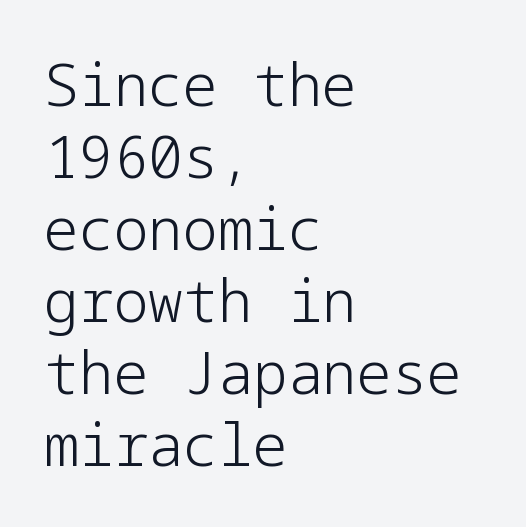
Q: Is the text bold? A: No.
Q: Is the text italic (slanted)? A: No, it is upright.
Q: Is the typeface a serif or a sans-serif typeface? A: Sans-serif.
Q: Is the text underlined? A: No.
Q: How is the paragraph aligned? A: Left-aligned.
Q: Is the spacing between letters normal or unusually wide? A: Normal.
Q: Width (condensed, normal, or wide)? A: Normal.
Q: Stroke contrast? A: Low.
Q: x-height? A: Medium.
